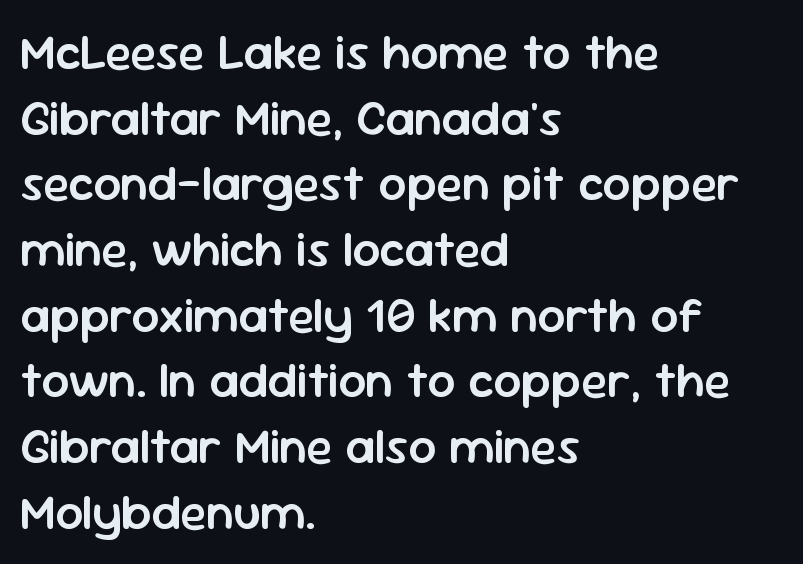
{"serif": "no", "italic": "no", "bold": "semi", "weight": "semibold", "width": "normal", "stroke_contrast": "low", "x_height": "medium", "monospaced": "no", "underline": "no", "align": "left", "line_spacing": "normal", "line_spacing_ratio": 1.34, "letter_spacing": "normal", "letter_spacing_em": 0.0, "glyph_px": 49}
